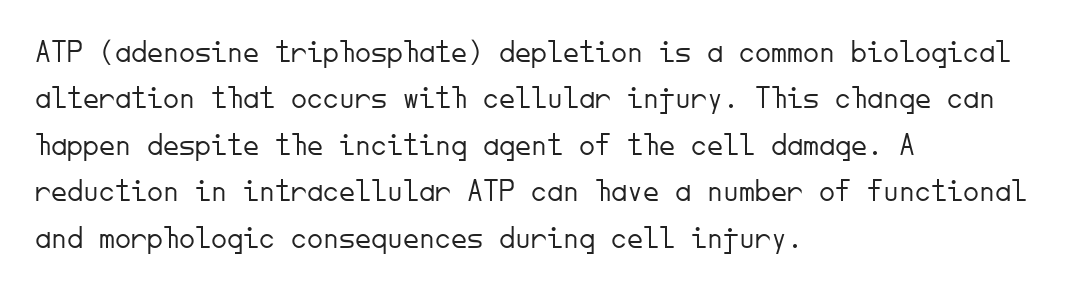
The image shows 32 px light sans-serif type, upright, monospaced; set left-aligned, normal line spacing (1.45x), normal letter spacing, not underlined; low stroke contrast and a small x-height.
